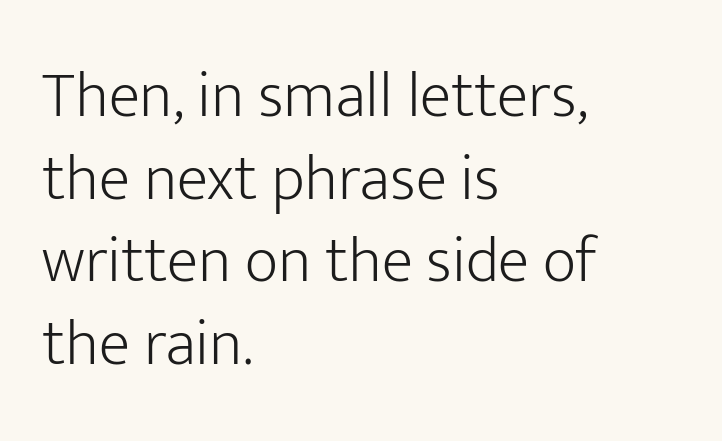
Q: Is the text bold? A: No.
Q: Is the text italic (slanted)? A: No, it is upright.
Q: Is the typeface a serif or a sans-serif typeface? A: Sans-serif.
Q: Is the text underlined? A: No.
Q: How is the paragraph aligned? A: Left-aligned.
Q: Is the spacing between letters normal or unusually wide? A: Normal.
Q: Is the spacing between lines tight, normal or loose? A: Normal.
Q: Width (condensed, normal, or wide)? A: Normal.
Q: Stroke contrast? A: Low.
Q: x-height? A: Medium.
Q: Monospaced? A: No.
